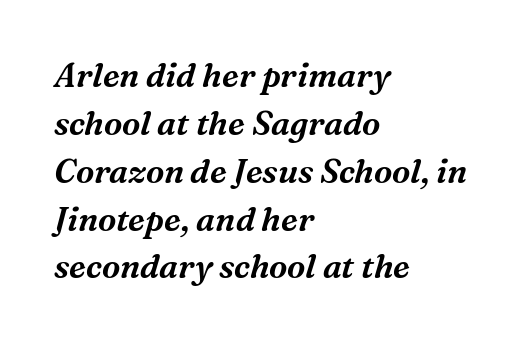
{"serif": "yes", "italic": "yes", "lean": "right", "slant_degrees": 16, "width": "normal", "stroke_contrast": "medium", "x_height": "medium", "monospaced": "no", "underline": "no", "align": "left", "line_spacing": "normal", "line_spacing_ratio": 1.45, "letter_spacing": "normal", "letter_spacing_em": 0.0, "glyph_px": 33}
